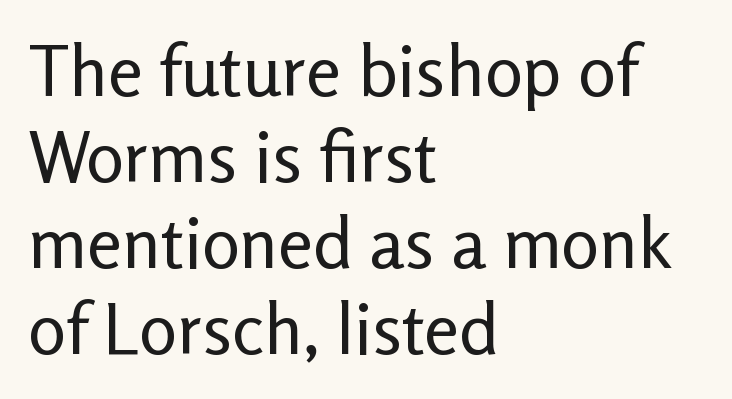
Character widths vary here, with narrow letters taking less room than wide ones. The text block is weighted toward the left margin, trailing off unevenly rightward. Notice how the stems are strictly vertical — no italics here. Each word holds together tightly as a unit, with standard inter-letter gaps. Quick note: underline off.
